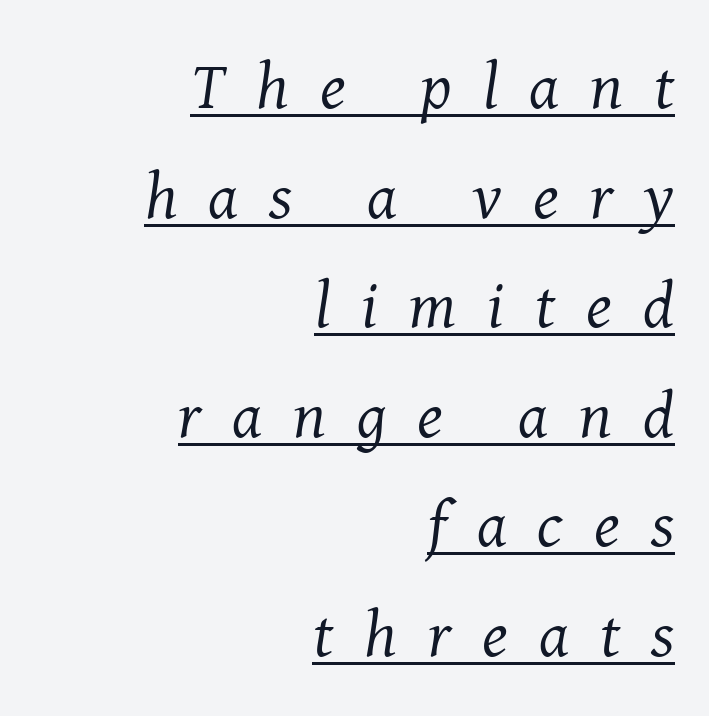
The strokes are not fattened; the text isn't bold. Typeset ragged left — the right edge is the straight one. Notice how descenders clear the ascenders below comfortably — that's standard leading. Observe the wide spacing: letters keep a clear distance from each other.
